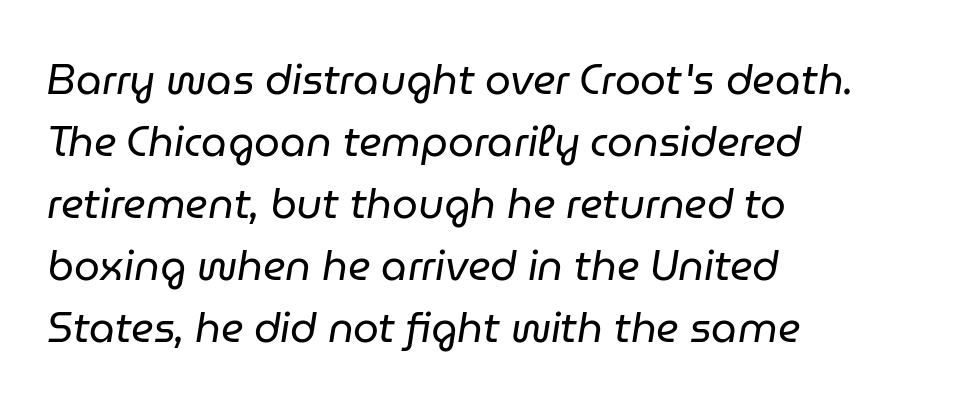
The image shows 41 px regular-weight type, italic (leaning right); set left-aligned, normal line spacing (1.51x), normal letter spacing, not underlined; low stroke contrast and a medium x-height.
